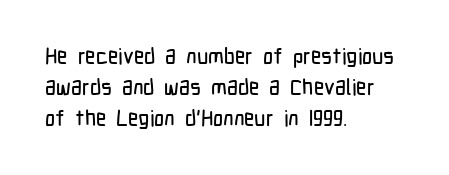
{"italic": "no", "underline": "no", "align": "left", "line_spacing": "normal", "line_spacing_ratio": 1.4, "letter_spacing": "normal", "letter_spacing_em": 0.0, "glyph_px": 22}
